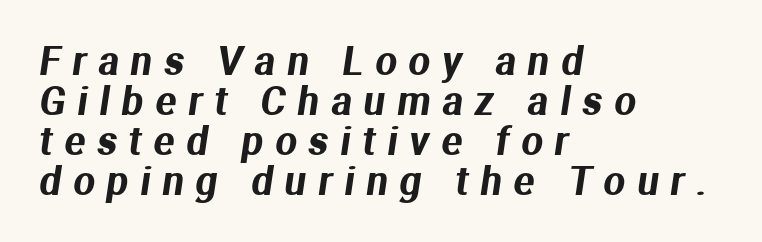
One glance says dense: line gaps are narrower than usual. The strip under each line holds only bare page. Serifs: no, the terminals of the letterforms are clean. The typesetter chose a ragged-right arrangement here.
